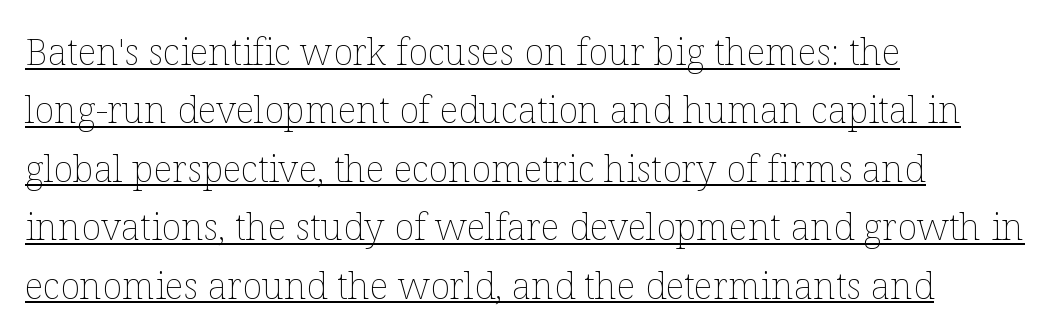
{"italic": "no", "bold": "no", "weight": "thin", "width": "normal", "stroke_contrast": "low", "x_height": "medium", "monospaced": "no", "underline": "yes", "align": "left", "line_spacing": "normal", "line_spacing_ratio": 1.58, "letter_spacing": "normal", "letter_spacing_em": 0.0, "glyph_px": 37}
